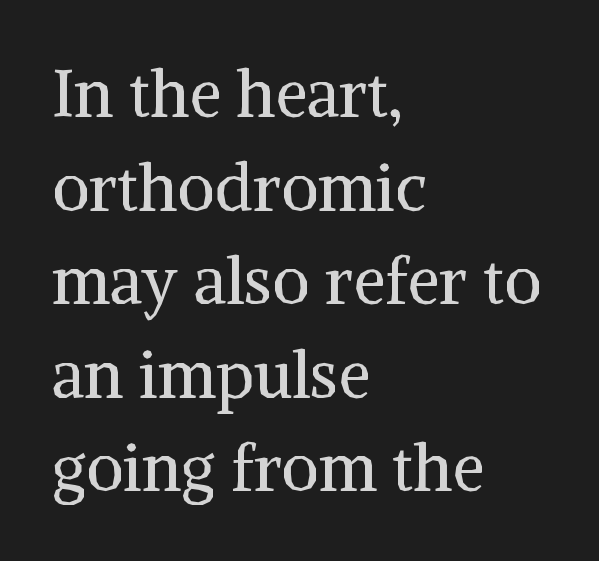
{"serif": "yes", "italic": "no", "bold": "no", "weight": "regular", "width": "normal", "stroke_contrast": "medium", "x_height": "medium", "monospaced": "no", "underline": "no", "align": "left", "line_spacing": "normal", "line_spacing_ratio": 1.44, "letter_spacing": "normal", "letter_spacing_em": 0.0, "glyph_px": 65}
